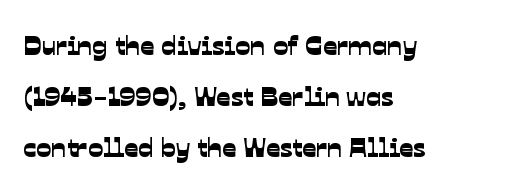
Q: Is the typeface a serif or a sans-serif typeface? A: Sans-serif.
Q: Is the text underlined? A: No.
Q: How is the paragraph aligned? A: Left-aligned.
Q: Is the spacing between letters normal or unusually wide? A: Normal.
Q: Width (condensed, normal, or wide)? A: Normal.
Q: Stroke contrast? A: Low.
Q: x-height? A: Medium.
Q: Monospaced? A: No.
